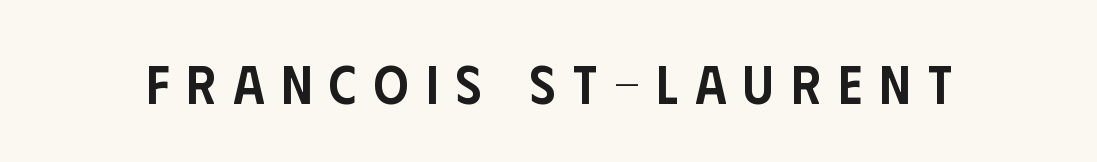
The image shows 55 px semibold, condensed sans-serif type, upright; set unusually wide letter spacing (+0.31 em), not underlined; low stroke contrast and a large x-height.
